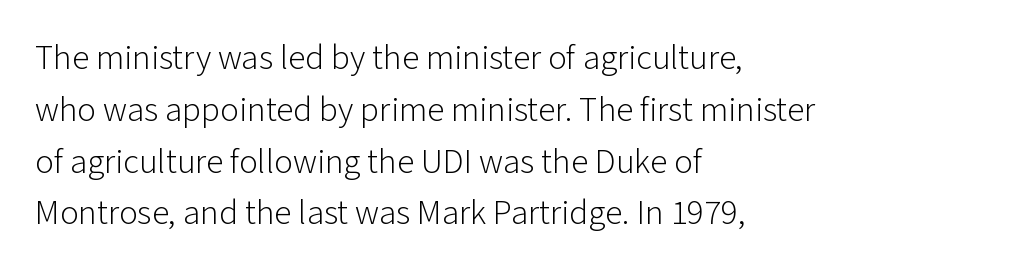
Q: Is the text bold? A: No.
Q: Is the text italic (slanted)? A: No, it is upright.
Q: Is the typeface a serif or a sans-serif typeface? A: Sans-serif.
Q: Is the text underlined? A: No.
Q: How is the paragraph aligned? A: Left-aligned.
Q: Is the spacing between letters normal or unusually wide? A: Normal.
Q: Is the spacing between lines tight, normal or loose? A: Normal.
Q: Width (condensed, normal, or wide)? A: Normal.
Q: Stroke contrast? A: Low.
Q: x-height? A: Medium.
Q: Monospaced? A: No.
